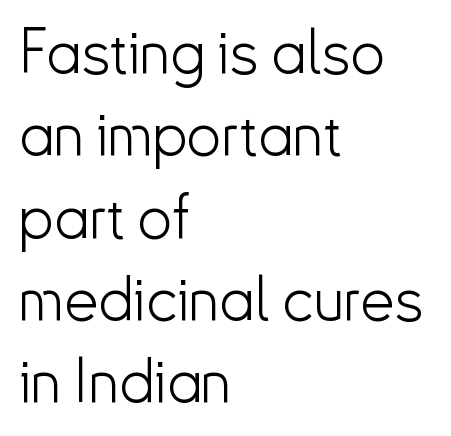
{"serif": "no", "italic": "no", "bold": "no", "weight": "light", "width": "normal", "stroke_contrast": "low", "x_height": "small", "monospaced": "no", "underline": "no", "align": "left", "line_spacing": "normal", "line_spacing_ratio": 1.35, "letter_spacing": "normal", "letter_spacing_em": 0.0, "glyph_px": 61}
